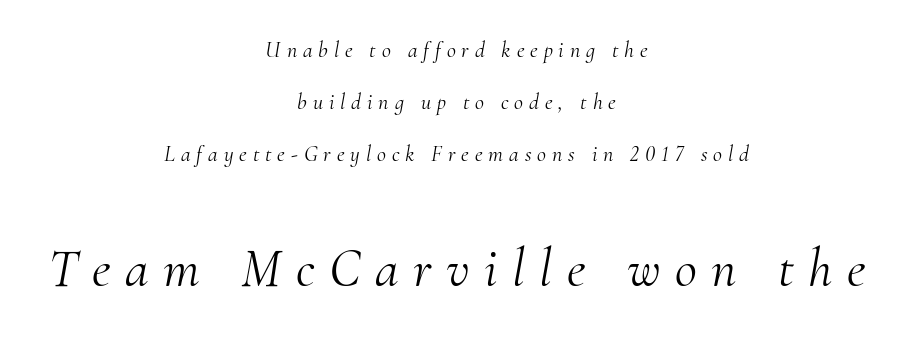
{"serif": "yes", "italic": "yes", "lean": "right", "slant_degrees": 10, "bold": "no", "weight": "light", "width": "normal", "stroke_contrast": "medium", "x_height": "small", "monospaced": "no", "underline": "no", "align": "center", "line_spacing": "loose", "line_spacing_ratio": 2.37, "letter_spacing": "wide", "letter_spacing_em": 0.27, "larger_block": "second", "size_ratio": 2.45, "glyph_px": 54}
